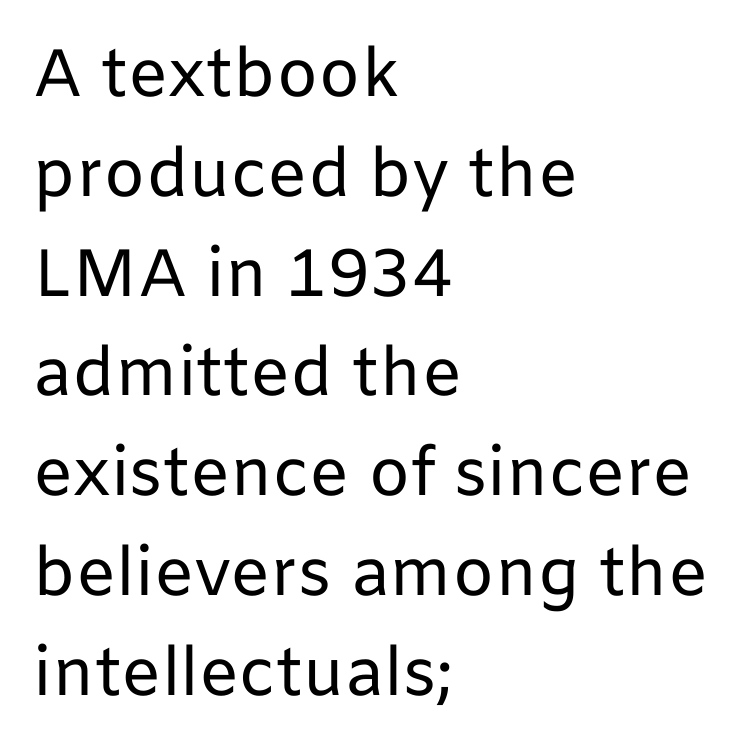
The image shows 67 px regular-weight sans-serif type, upright; set left-aligned, normal line spacing (1.49x), normal letter spacing, not underlined; low stroke contrast and a medium x-height.
